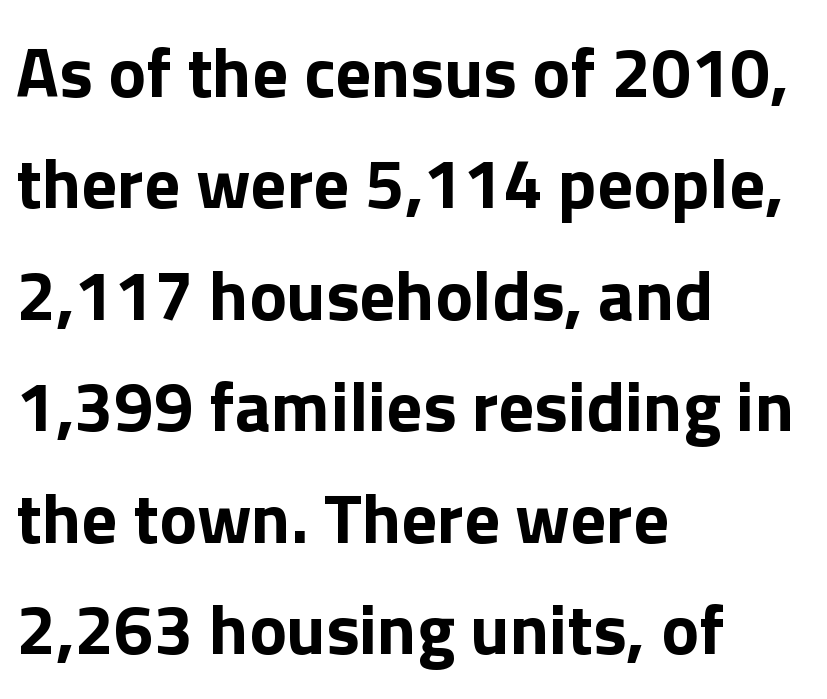
Q: Is the text bold? A: Yes.
Q: Is the text italic (slanted)? A: No, it is upright.
Q: Is the typeface a serif or a sans-serif typeface? A: Sans-serif.
Q: Is the text underlined? A: No.
Q: How is the paragraph aligned? A: Left-aligned.
Q: Is the spacing between letters normal or unusually wide? A: Normal.
Q: Is the spacing between lines tight, normal or loose? A: Normal.
Q: Width (condensed, normal, or wide)? A: Normal.
Q: x-height? A: Medium.
Q: Monospaced? A: No.
